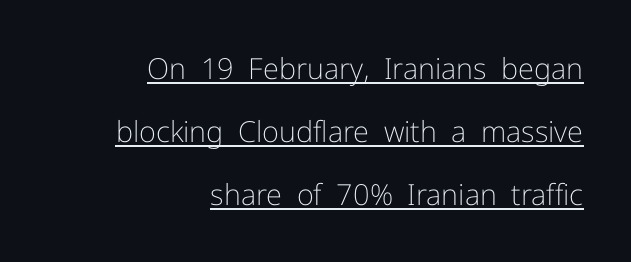
Q: Is the text bold? A: No.
Q: Is the text italic (slanted)? A: No, it is upright.
Q: Is the typeface a serif or a sans-serif typeface? A: Sans-serif.
Q: Is the text underlined? A: Yes.
Q: How is the paragraph aligned? A: Right-aligned.
Q: Is the spacing between letters normal or unusually wide? A: Normal.
Q: Is the spacing between lines tight, normal or loose? A: Loose.
Q: Width (condensed, normal, or wide)? A: Normal.
Q: Stroke contrast? A: Low.
Q: x-height? A: Medium.
Q: Monospaced? A: No.
